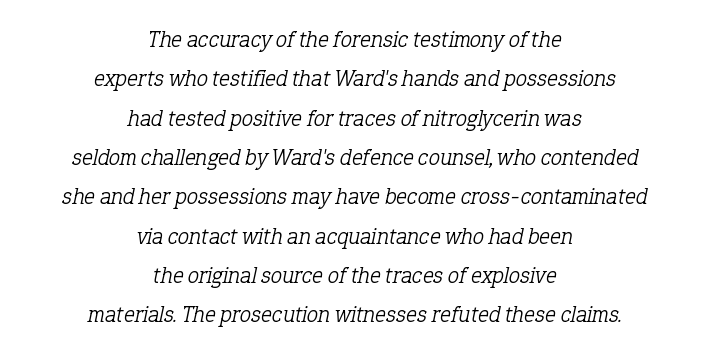
{"italic": "yes", "lean": "right", "slant_degrees": 12, "bold": "no", "underline": "no", "align": "center", "line_spacing_ratio": 1.71, "letter_spacing": "normal", "letter_spacing_em": 0.0, "glyph_px": 23}
